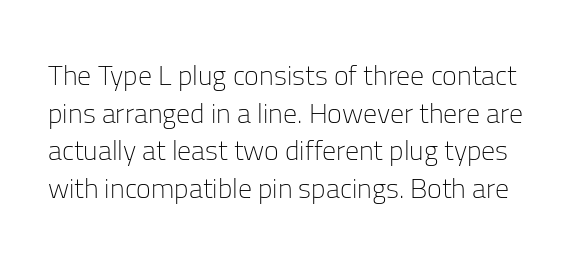
Q: Is the text bold? A: No.
Q: Is the text italic (slanted)? A: No, it is upright.
Q: Is the typeface a serif or a sans-serif typeface? A: Sans-serif.
Q: Is the text underlined? A: No.
Q: Is the spacing between letters normal or unusually wide? A: Normal.
Q: Is the spacing between lines tight, normal or loose? A: Normal.
Q: Width (condensed, normal, or wide)? A: Normal.
Q: Stroke contrast? A: Low.
Q: x-height? A: Medium.
Q: Monospaced? A: No.
